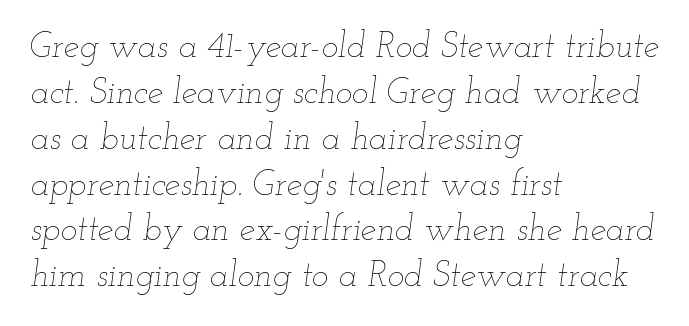
The designer left line spacing at the default. This sample is left-justified, so line endings fall wherever the words run out. The letters are slanted; this is an italic face. Lines of text with bare space underneath.
